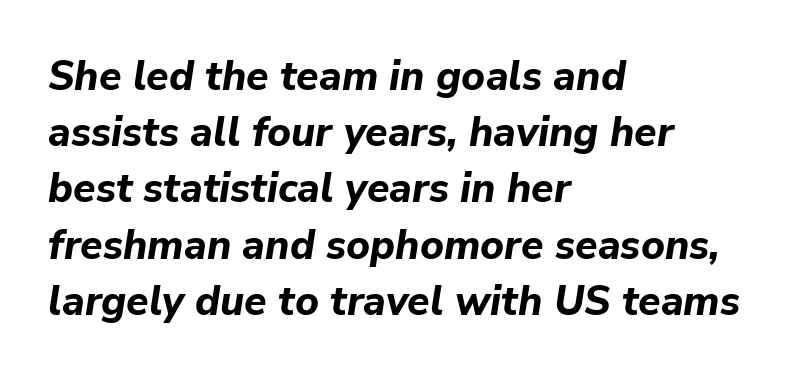
Baseline-to-baseline distance is the conventional proportion of letter height. Between one letter and the next there's only the usual sliver of space. Does the copy run flush right? No — it runs flush left. How heavy is the stroke? Heavy — this is a bold. Proportional: the letters do not fall into vertical columns.
